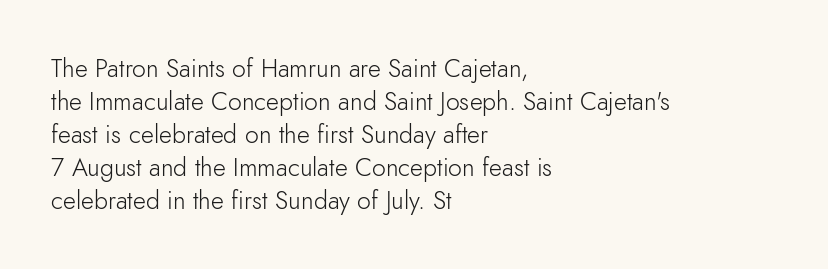
The setting favours the left margin, as ordinary paragraphs usually do. The letters stand upright; this is a roman face. Does the leading feel generous? No, just average. The passage shown has conventional tracking throughout. Each stroke keeps to a modest, everyday thickness or less.
